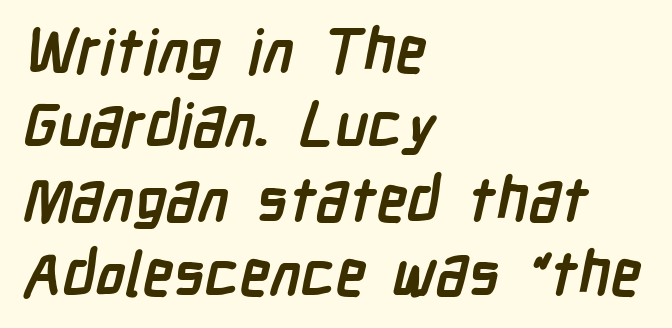
The paragraph shown leans on its left margin. Does extra space separate the letters? No, they use regular spacing. As a designer I'd log this as weight 700, bold. These lines are rendered in a variable-pitch font. The rendering shows plain stroke endings on the letterforms — a sans-serif design.
